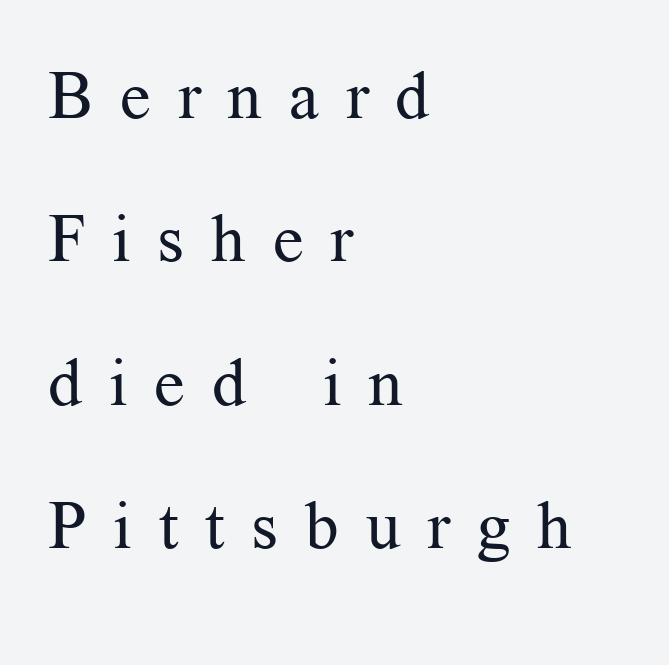
Q: Is the text bold? A: No.
Q: Is the text italic (slanted)? A: No, it is upright.
Q: Is the typeface a serif or a sans-serif typeface? A: Serif.
Q: Is the text underlined? A: No.
Q: How is the paragraph aligned? A: Left-aligned.
Q: Is the spacing between letters normal or unusually wide? A: Unusually wide.
Q: Is the spacing between lines tight, normal or loose? A: Loose.
Q: Width (condensed, normal, or wide)? A: Normal.
Q: Stroke contrast? A: Medium.
Q: x-height? A: Medium.
Q: Monospaced? A: No.
